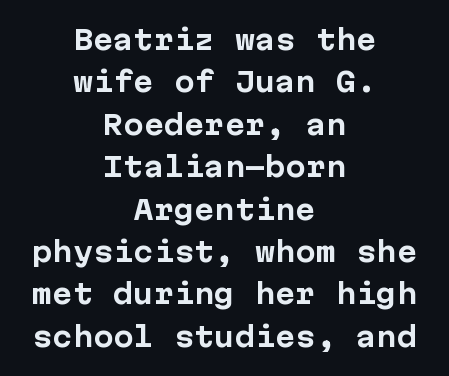
The image shows 27 px bold type, upright; set centered, normal line spacing (1.57x), normal letter spacing, not underlined.
